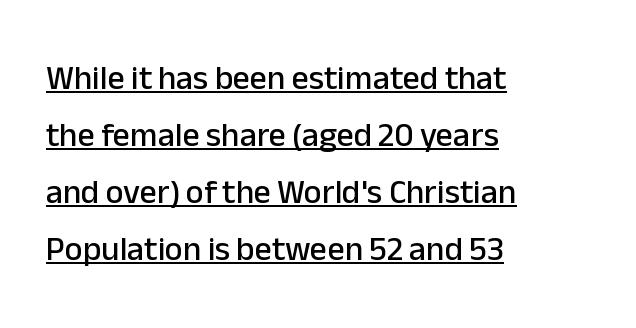
The image shows 34 px sans-serif type, upright; set left-aligned, normal line spacing (1.68x), normal letter spacing, underlined; low stroke contrast and a medium x-height.
